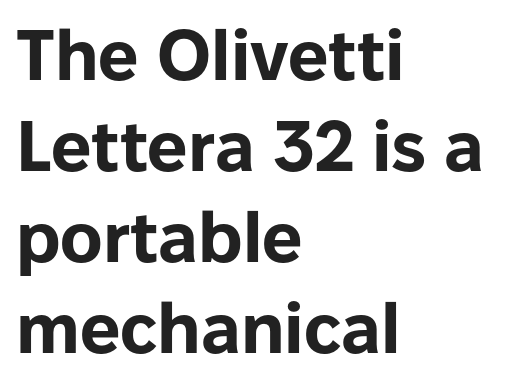
The image shows 71 px bold sans-serif type, upright; set left-aligned, normal line spacing (1.28x), normal letter spacing, not underlined; low stroke contrast and a medium x-height.
